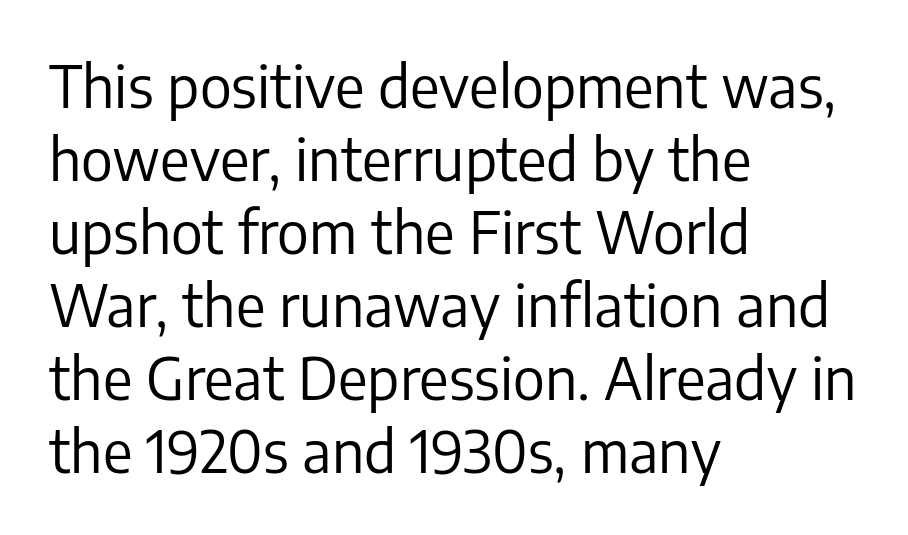
You can tell from the bare stems that sans-serif type was used. Stems here are at most as thick as an everyday book face. Nope, not italic — everything's standing straight. The text block is weighted toward the left margin, trailing off unevenly rightward.
